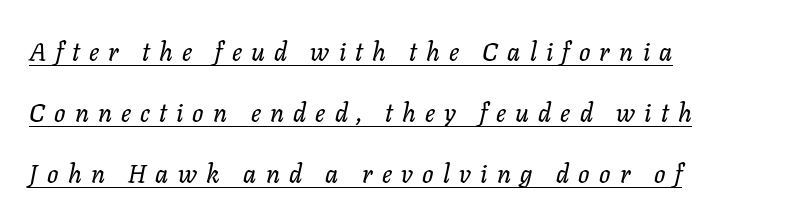
The image shows 25 px text type, italic (leaning right); set left-aligned, loose line spacing (2.44x), unusually wide letter spacing (+0.37 em), underlined.
